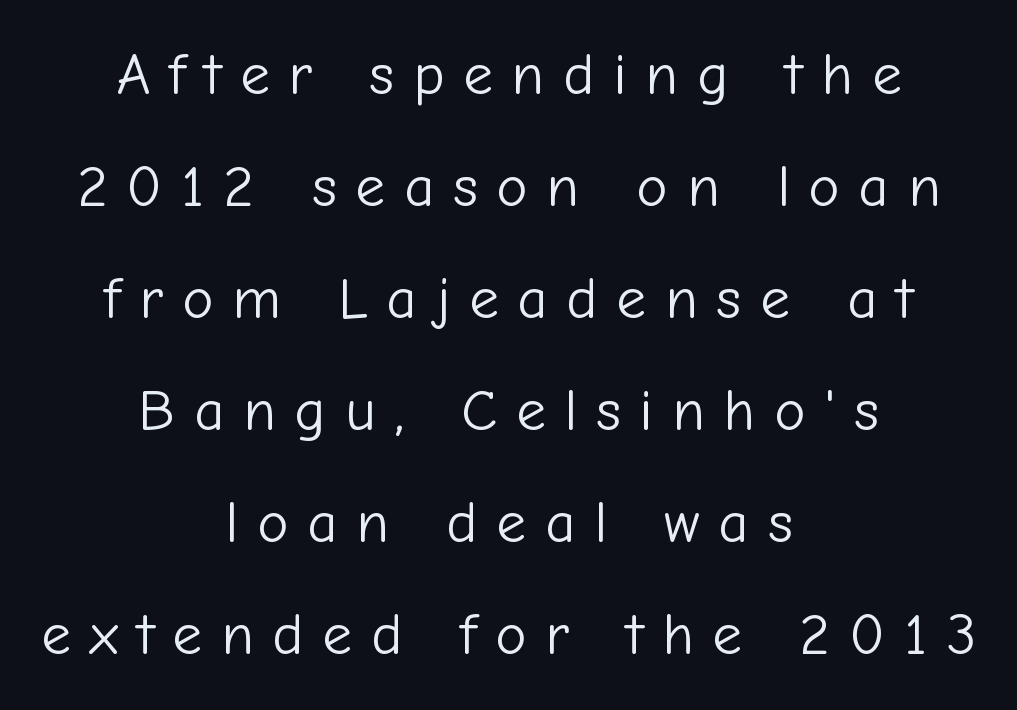
Posture: vertical. Successive baselines arrive slowly, with a big drop between each. Inter-character spacing is expanded well beyond the font's built-in metrics. Is the block centered? Yes — each line is placed symmetrically about the middle.
